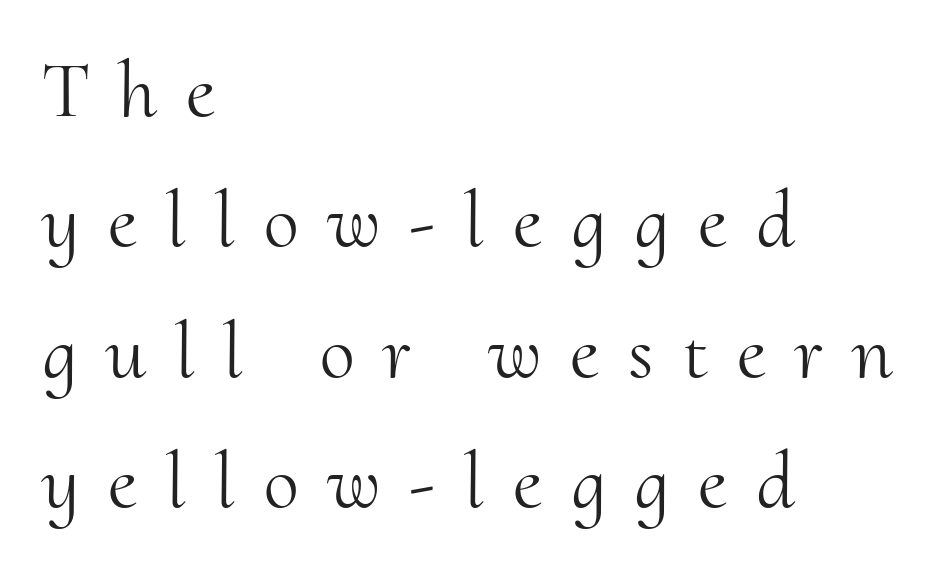
Letterform terminals end in serifs throughout the passage. The letters advance in unequal steps, a hallmark of proportional type. These lines sit exactly where default settings would place them. Every character sits straight up, as roman type does. Weight class: somewhere from thin through regular. The rag falls on the right side of this text block.
